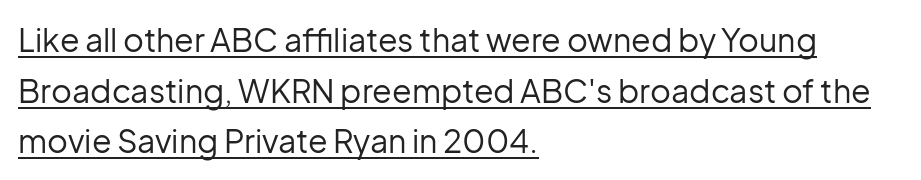
These lines keep a tight, regular rhythm from letter to letter. Is there an underline? Yes — a line sits under the letters. Think of a printed novel: that variable character pitch is what you see here. Alignment: flush left. Examine the stroke ends and you'll find no serifs.
